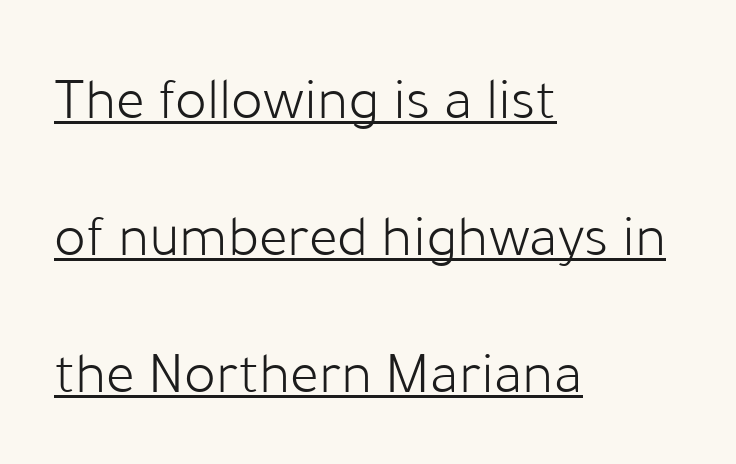
The rendering keeps characters at their native spacing. Glance below the letters and you will spot a drawn line. Varying glyph widths throughout — classic text-font behaviour. Caption: face not bold, strokes unweighted. The letters stand straight up with perfectly vertical stems. The line-height multiplier appears high, well above default.
